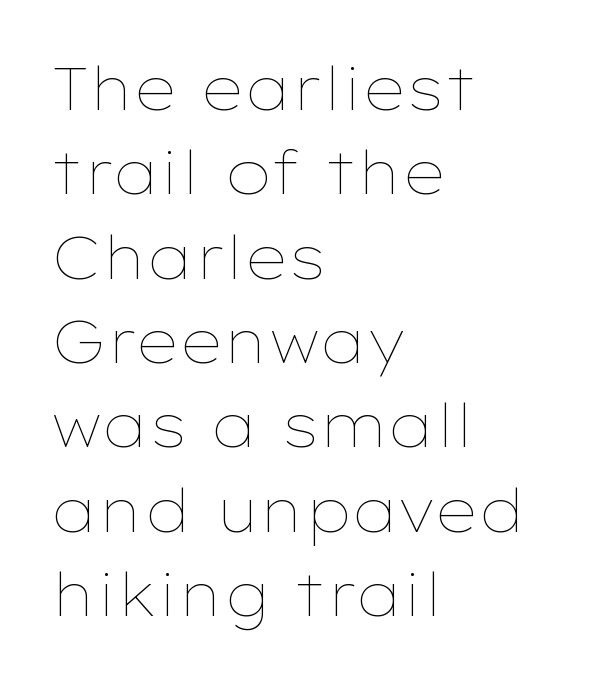
Q: Is the text bold? A: No.
Q: Is the text italic (slanted)? A: No, it is upright.
Q: Is the text underlined? A: No.
Q: How is the paragraph aligned? A: Left-aligned.
Q: Is the spacing between letters normal or unusually wide? A: Normal.
Q: Is the spacing between lines tight, normal or loose? A: Normal.
Q: Width (condensed, normal, or wide)? A: Wide.
Q: Stroke contrast? A: Low.
Q: x-height? A: Medium.
Q: Monospaced? A: No.
